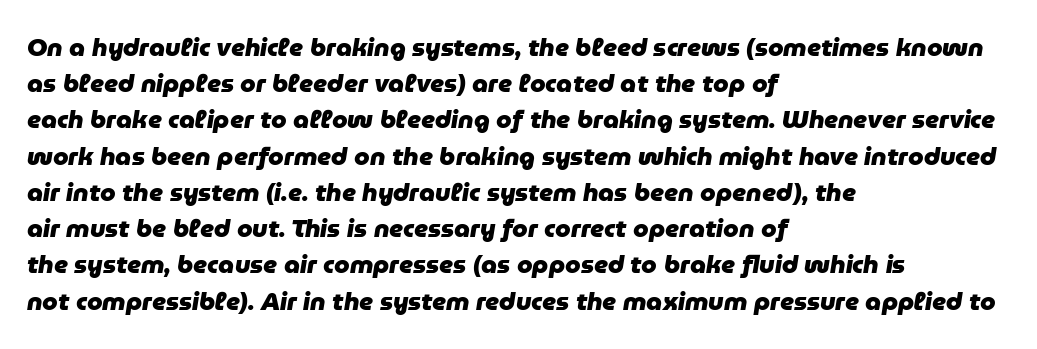
Spacing between characters is what you'd get straight out of the box. The string is rendered with underlining switched off. The lines in this sample share a left origin and differ only in where they stop. Weight check: bold — yes, fully. The letters are slanted; this is an italic face.
